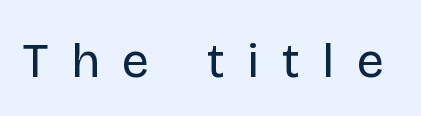
The image shows 49 px regular-weight sans-serif type, upright; set unusually wide letter spacing (+0.46 em), not underlined; low stroke contrast and a large x-height.
